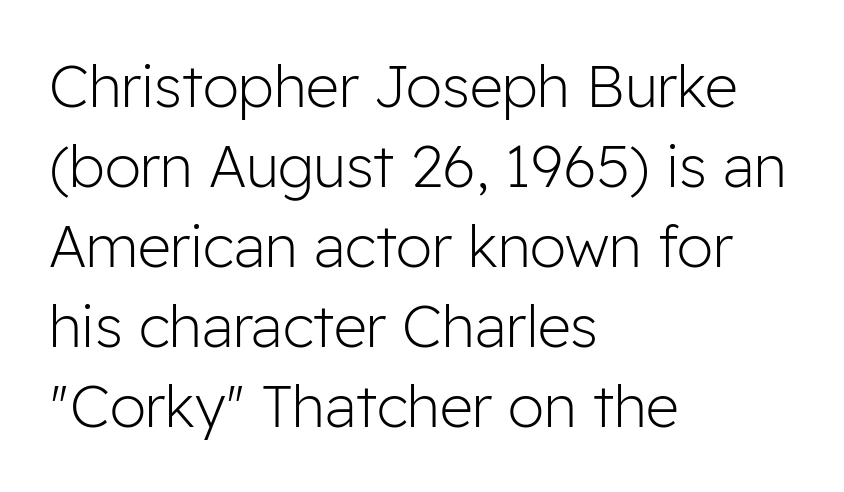
Q: Is the text bold? A: No.
Q: Is the text italic (slanted)? A: No, it is upright.
Q: Is the typeface a serif or a sans-serif typeface? A: Sans-serif.
Q: Is the text underlined? A: No.
Q: How is the paragraph aligned? A: Left-aligned.
Q: Is the spacing between letters normal or unusually wide? A: Normal.
Q: Is the spacing between lines tight, normal or loose? A: Normal.
Q: Width (condensed, normal, or wide)? A: Normal.
Q: Stroke contrast? A: Low.
Q: x-height? A: Medium.
Q: Monospaced? A: No.
